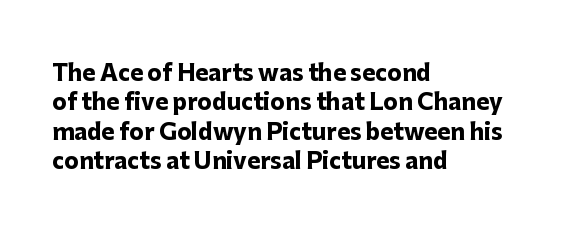
Every character sits straight up, as roman type does. Visually the block forms a straight wall on the left and a jagged coastline on the right. I'd describe the lettering as bold — thick and assertive. Unmarked baselines from the first word to the last.
